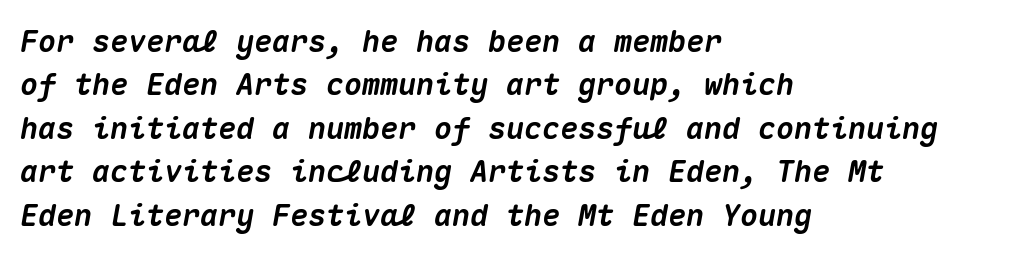
{"italic": "yes", "lean": "right", "slant_degrees": 10, "bold": "yes", "weight": "heavy", "width": "normal", "stroke_contrast": "medium", "x_height": "medium", "monospaced": "yes", "underline": "no", "align": "left", "line_spacing": "normal", "line_spacing_ratio": 1.45, "letter_spacing": "normal", "letter_spacing_em": 0.0, "glyph_px": 30}
